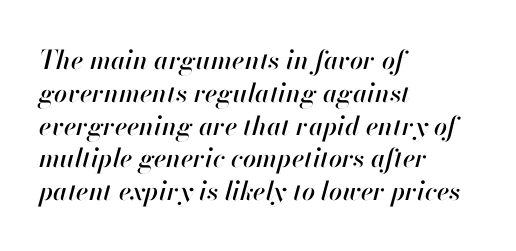
{"italic": "yes", "lean": "right", "slant_degrees": 13, "underline": "no", "align": "left", "line_spacing": "normal", "line_spacing_ratio": 1.26, "letter_spacing": "normal", "letter_spacing_em": 0.0, "glyph_px": 26}
